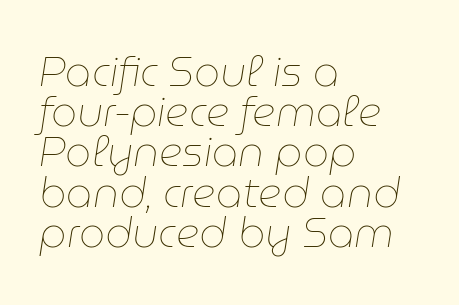
The compositor pushed each line to the left boundary. This sample has the flowing, uneven cadence of proportional lettering. The weight would be labelled regular, book, light, or lighter still. What stands out about the letter spacing? Nothing — it is the standard amount. Tightly led — the rows are bunched.
